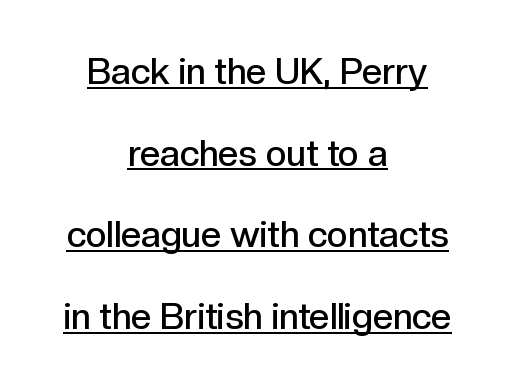
The image shows 36 px semibold sans-serif type, upright; set centered, loose line spacing (2.27x), normal letter spacing, underlined; a medium x-height.
